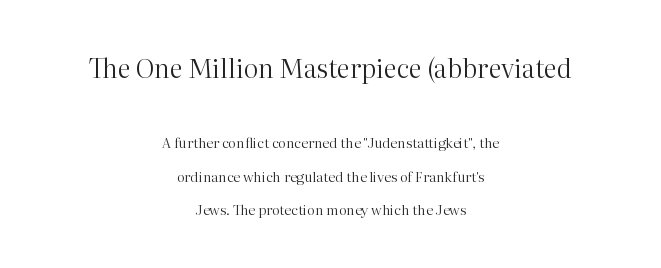
The image shows 26 px text type, upright; set centered, loose line spacing (2.42x), normal letter spacing, not underlined; the first (top) block is 1.86x larger.
